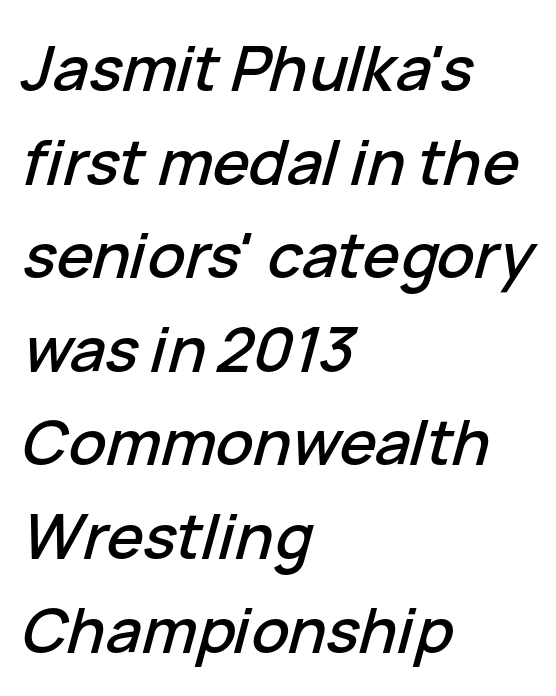
{"italic": "yes", "lean": "right", "slant_degrees": 15, "width": "normal", "stroke_contrast": "low", "x_height": "medium", "monospaced": "no", "underline": "no", "align": "left", "line_spacing": "normal", "line_spacing_ratio": 1.51, "letter_spacing": "normal", "letter_spacing_em": 0.0, "glyph_px": 62}
